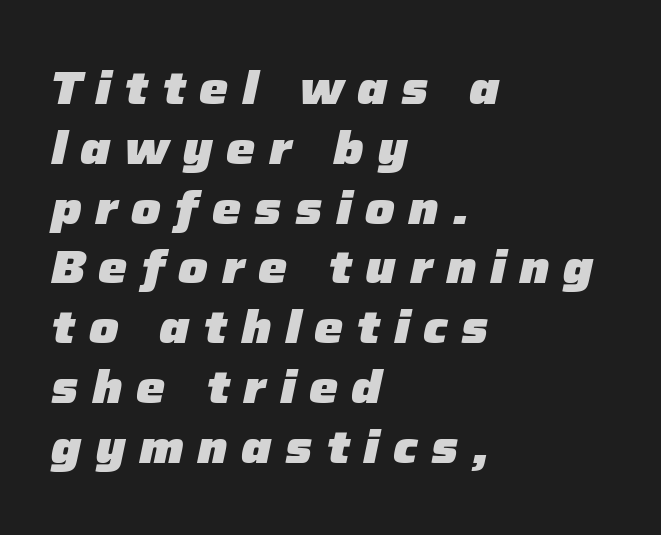
{"italic": "yes", "lean": "right", "slant_degrees": 12, "bold": "yes", "weight": "heavy", "width": "normal", "stroke_contrast": "low", "x_height": "medium", "monospaced": "no", "underline": "no", "align": "left", "line_spacing": "normal", "line_spacing_ratio": 1.3, "letter_spacing": "wide", "letter_spacing_em": 0.29, "glyph_px": 46}
